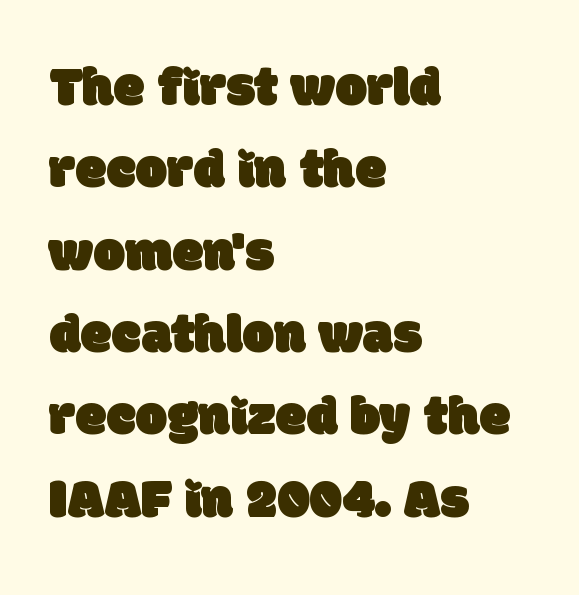
The image shows 56 px sans-serif type; set left-aligned, normal line spacing (1.47x), normal letter spacing, not underlined; low stroke contrast and a large x-height.
